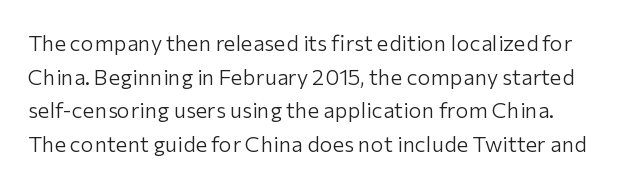
{"italic": "no", "bold": "no", "underline": "no", "line_spacing": "normal", "line_spacing_ratio": 1.53, "letter_spacing": "normal", "letter_spacing_em": 0.0, "glyph_px": 22}
